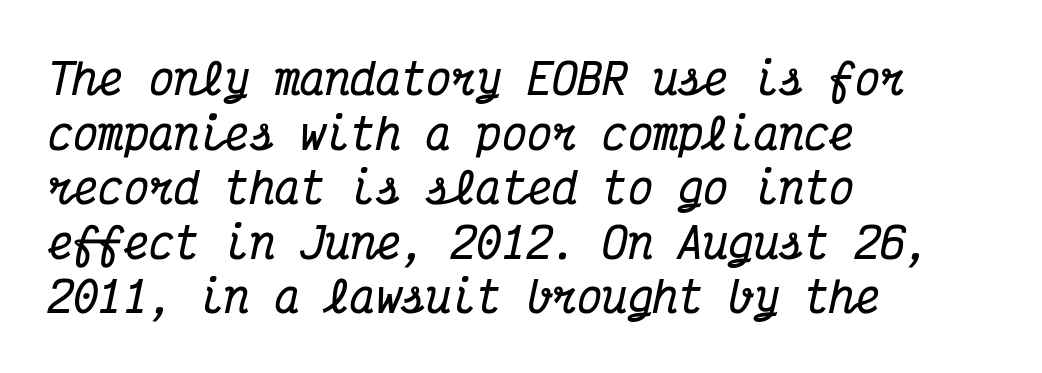
Inter-character spacing is left at the font's built-in metrics. The letters are bold, with thick, heavy strokes. The space beneath each line is pristine and unruled. Letterform terminals end in serifs throughout the passage.
